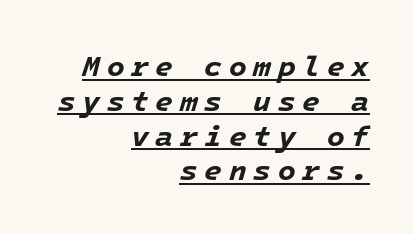
{"italic": "yes", "lean": "right", "slant_degrees": 16, "bold": "yes", "weight": "bold", "width": "normal", "stroke_contrast": "low", "x_height": "medium", "underline": "yes", "align": "right", "line_spacing_ratio": 1.2, "letter_spacing": "wide", "letter_spacing_em": 0.23, "glyph_px": 29}
